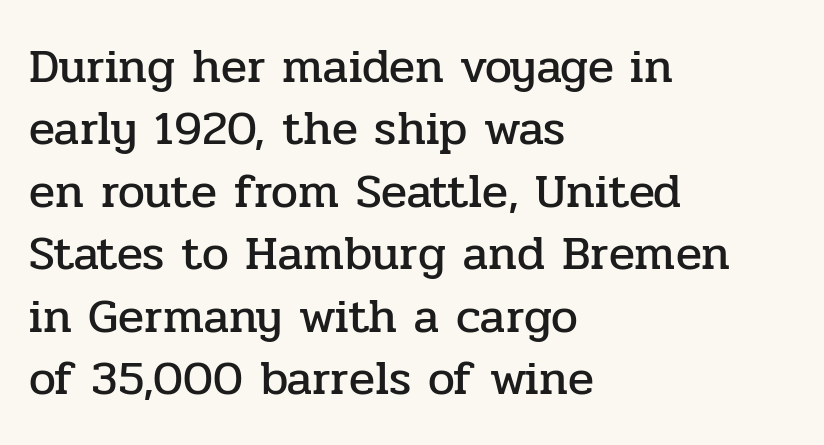
Q: Is the text italic (slanted)? A: No, it is upright.
Q: Is the typeface a serif or a sans-serif typeface? A: Serif.
Q: Is the text underlined? A: No.
Q: How is the paragraph aligned? A: Left-aligned.
Q: Is the spacing between letters normal or unusually wide? A: Normal.
Q: Is the spacing between lines tight, normal or loose? A: Normal.
Q: Width (condensed, normal, or wide)? A: Normal.
Q: Stroke contrast? A: Low.
Q: x-height? A: Medium.
Q: Monospaced? A: No.
